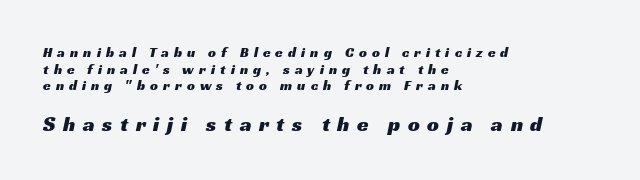
The image shows 21 px text type; set left-aligned, line spacing 1.19x, unusually wide letter spacing (+0.36 em), not underlined; the second (bottom) block is 1.5x larger.
